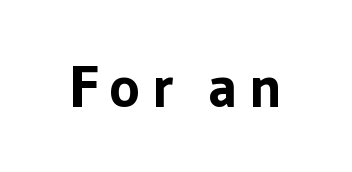
{"serif": "no", "italic": "no", "bold": "yes", "weight": "bold", "width": "normal", "stroke_contrast": "low", "x_height": "medium", "monospaced": "no", "underline": "no", "glyph_px": 59}
